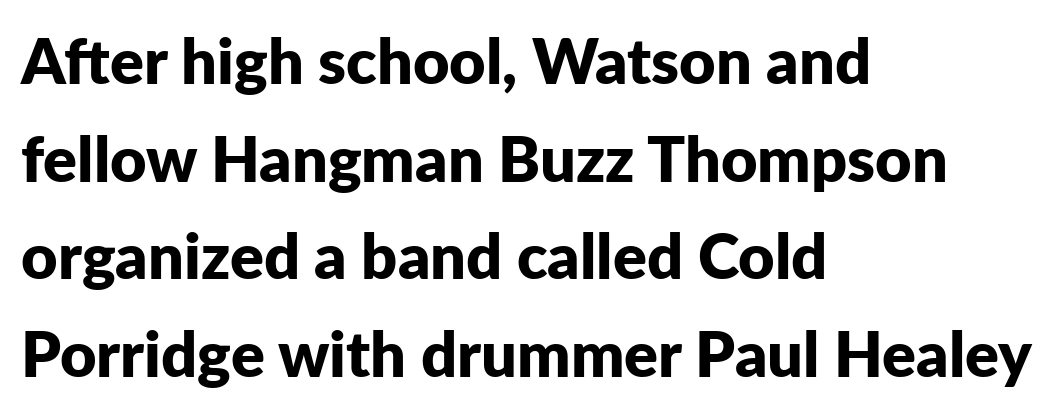
Q: Is the text bold? A: Yes.
Q: Is the text italic (slanted)? A: No, it is upright.
Q: Is the typeface a serif or a sans-serif typeface? A: Sans-serif.
Q: Is the text underlined? A: No.
Q: How is the paragraph aligned? A: Left-aligned.
Q: Is the spacing between letters normal or unusually wide? A: Normal.
Q: Is the spacing between lines tight, normal or loose? A: Normal.
Q: Width (condensed, normal, or wide)? A: Normal.
Q: Stroke contrast? A: Low.
Q: x-height? A: Medium.
Q: Monospaced? A: No.
